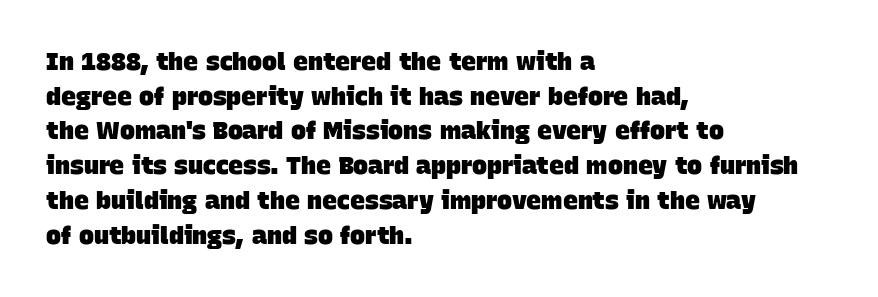
The image shows 25 px bold type; set left-aligned, normal line spacing (1.39x), normal letter spacing, not underlined.
